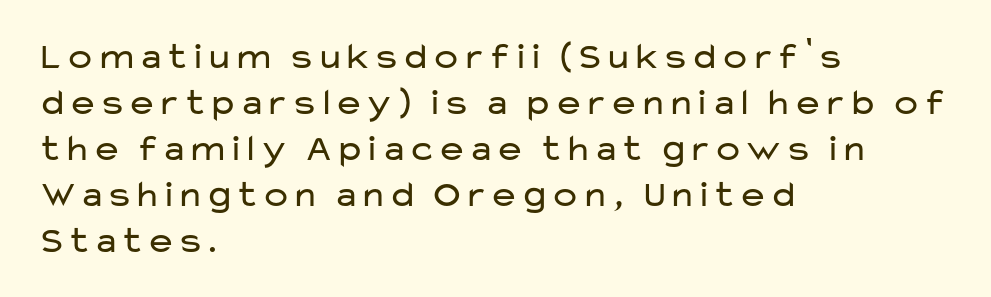
{"serif": "no", "italic": "no", "bold": "no", "weight": "regular", "width": "wide", "stroke_contrast": "low", "x_height": "medium", "monospaced": "no", "underline": "no", "align": "left", "line_spacing_ratio": 1.21, "letter_spacing": "normal", "letter_spacing_em": 0.0, "glyph_px": 38}
